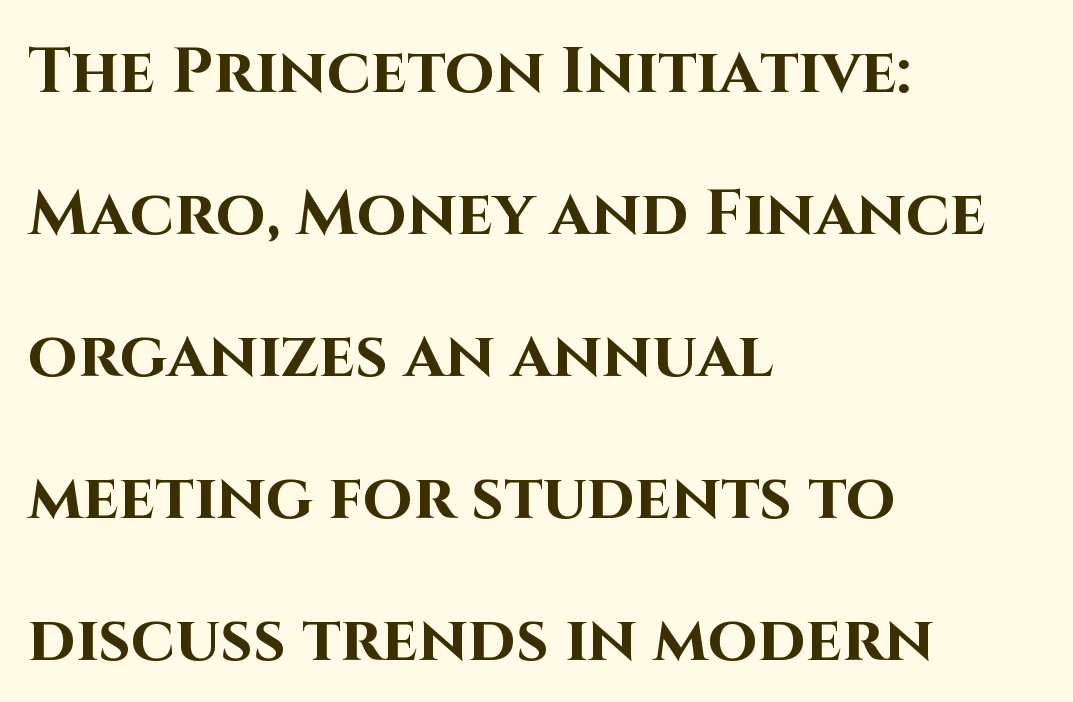
The image shows 64 px bold sans-serif type, upright; set left-aligned, loose line spacing (2.22x), normal letter spacing, not underlined; high stroke contrast and a large x-height.
